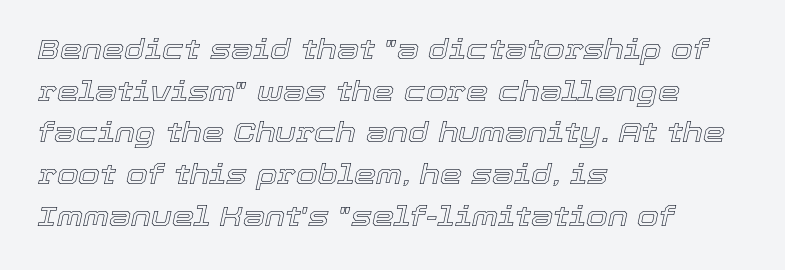
Q: Is the text italic (slanted)? A: Yes, it leans right by about 12 degrees.
Q: Is the text underlined? A: No.
Q: How is the paragraph aligned? A: Left-aligned.
Q: Is the spacing between letters normal or unusually wide? A: Normal.
Q: Is the spacing between lines tight, normal or loose? A: Normal.
Q: Width (condensed, normal, or wide)? A: Normal.
Q: x-height? A: Medium.
Q: Monospaced? A: No.
